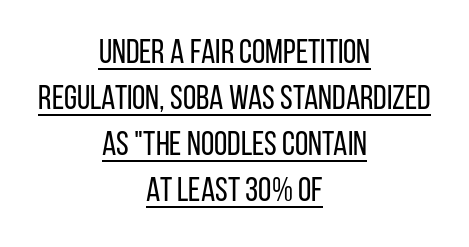
The image shows 34 px regular-weight, condensed sans-serif type, upright; set centered, normal line spacing (1.35x), normal letter spacing, underlined; low stroke contrast and a large x-height.
